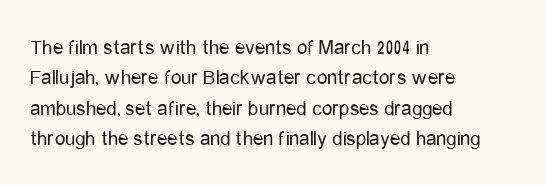
Letter spacing: default. Ink coverage per letter is moderate at most. The rag falls on the right side of this text block. Descenders are the only things crossing below the line. This block has exactly the height ordinary leading produces. This is the regular roman posture of the typeface.
